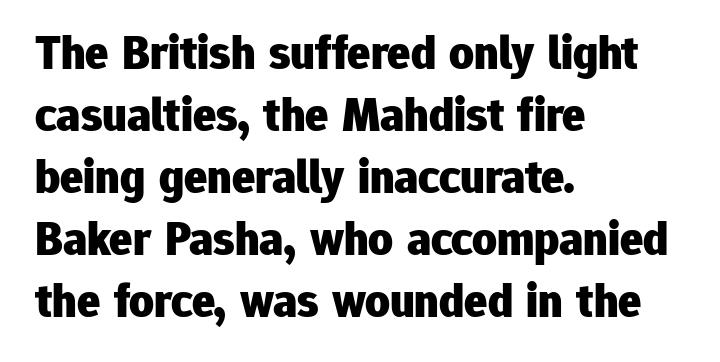
Q: Is the text bold? A: Yes.
Q: Is the text italic (slanted)? A: No, it is upright.
Q: Is the typeface a serif or a sans-serif typeface? A: Sans-serif.
Q: Is the text underlined? A: No.
Q: How is the paragraph aligned? A: Left-aligned.
Q: Is the spacing between letters normal or unusually wide? A: Normal.
Q: Is the spacing between lines tight, normal or loose? A: Normal.
Q: Width (condensed, normal, or wide)? A: Normal.
Q: Stroke contrast? A: Low.
Q: x-height? A: Medium.
Q: Monospaced? A: No.
